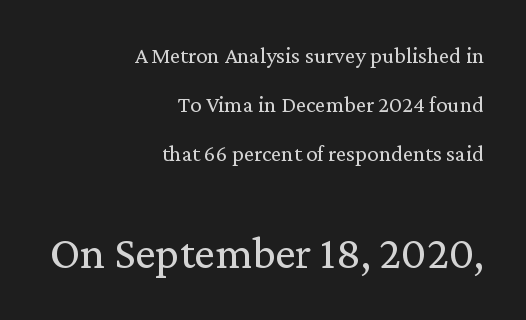
The image shows 46 px regular-weight serif type, upright; set right-aligned, loose line spacing (2.13x), normal letter spacing, not underlined; the second (bottom) block is 2.0x larger; low stroke contrast and a medium x-height.
